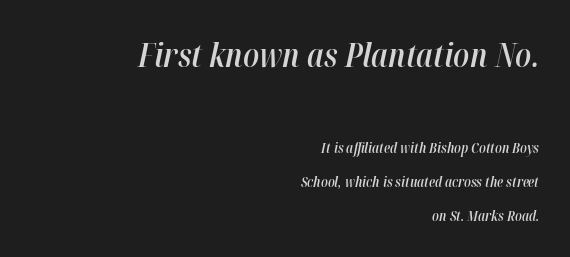
The image shows 33 px semibold, condensed type, italic (leaning right); set right-aligned, loose line spacing (2.43x), normal letter spacing, not underlined; the first (top) block is 2.36x larger; high stroke contrast and a medium x-height.
